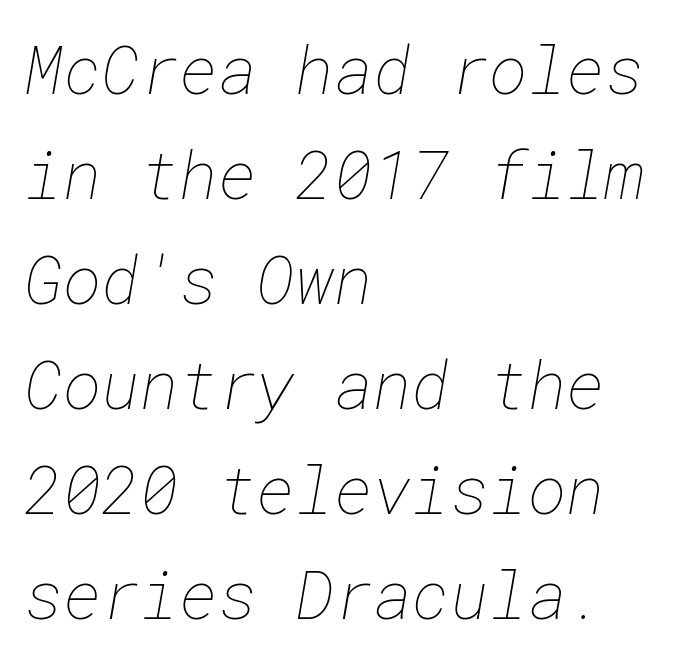
{"bold": "no", "weight": "thin", "width": "normal", "stroke_contrast": "low", "x_height": "medium", "underline": "no", "align": "left", "line_spacing": "normal", "line_spacing_ratio": 1.59, "letter_spacing": "normal", "letter_spacing_em": 0.0, "glyph_px": 66}
